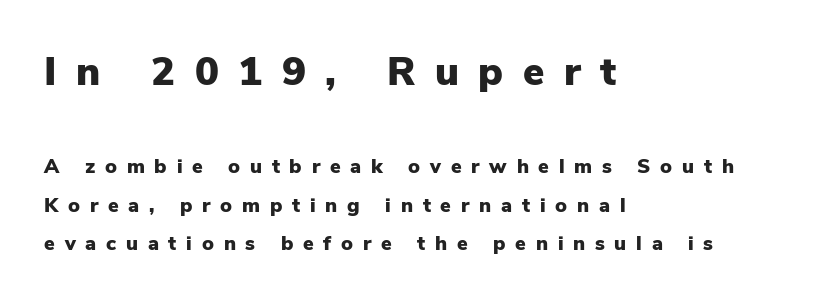
The image shows 40 px heavy sans-serif type, upright; set left-aligned, loose line spacing (1.91x), unusually wide letter spacing (+0.49 em), not underlined; the first (top) block is 2.0x larger; low stroke contrast and a medium x-height.
